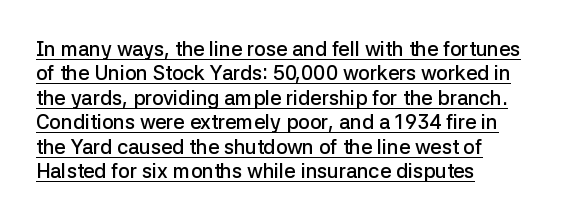
In CSS terms this would be text-align: left. The font is running at a semibold setting, under full bold. Each word holds together tightly as a unit, with standard inter-letter gaps. Beneath each row of characters lies a ruled line. Upright lettering throughout.
